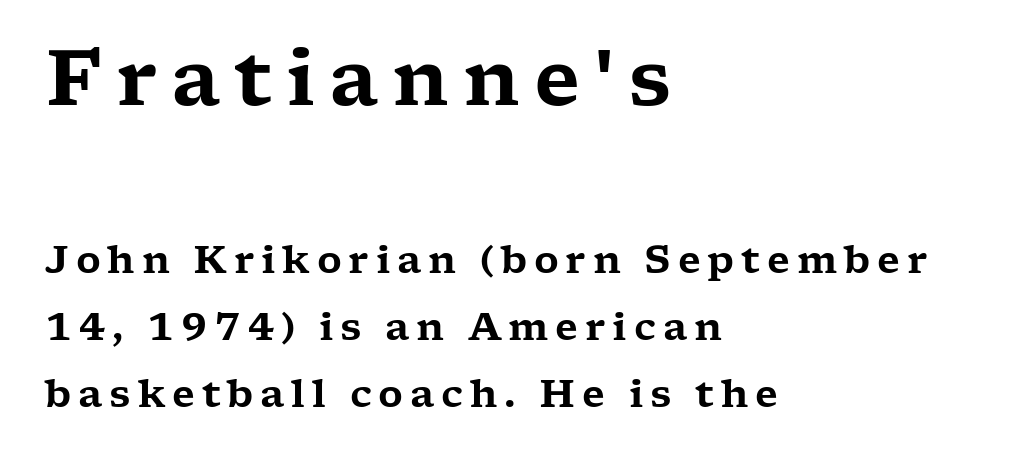
{"serif": "yes", "italic": "no", "width": "wide", "stroke_contrast": "low", "x_height": "medium", "monospaced": "no", "underline": "no", "align": "left", "line_spacing_ratio": 1.77, "larger_block": "first", "size_ratio": 2.03, "glyph_px": 77}
